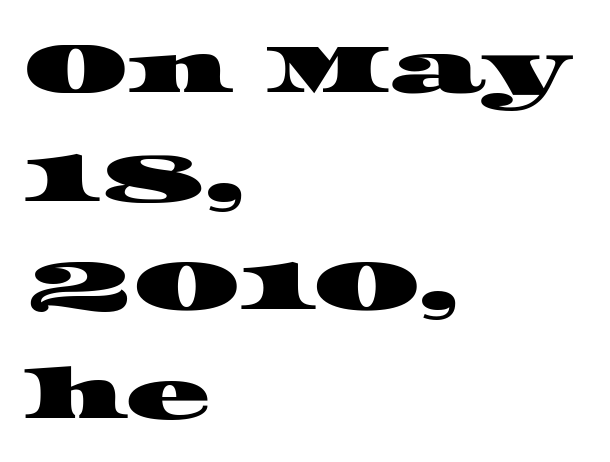
Yep, those are serifs on the letters. Interline gaps are of average width in this sample. Tracking here is standard; glyphs follow each other at the usual distance. Looks like regular typesetting: each glyph gets only the width it needs. Alignment: flush left. Only glyphs here, with clear space below each row.
